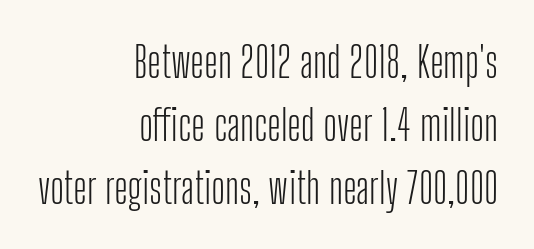
The text block is weighted toward the right margin, trailing off unevenly leftward. Posture: straight, roman, zero tilt. Clear beneath every line of the passage. Look at the tracking — it's just the regular setting, nothing added. No feet cap the strokes, marking this as sans-serif type. The face used here is proportionally spaced, like ordinary book or web type.
